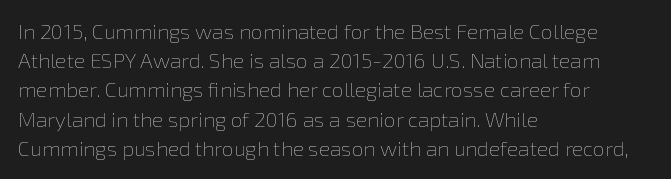
{"italic": "no", "bold": "no", "underline": "no", "align": "left", "line_spacing": "normal", "line_spacing_ratio": 1.39, "letter_spacing": "normal", "letter_spacing_em": 0.0, "glyph_px": 21}
